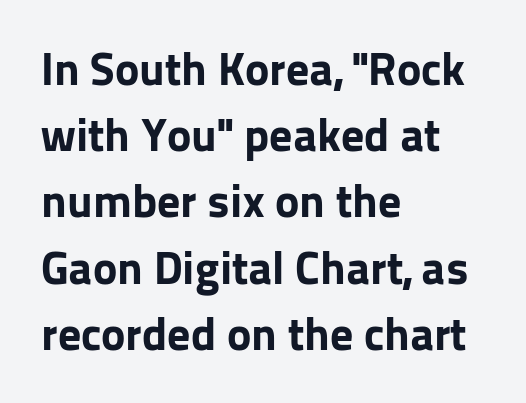
{"serif": "no", "italic": "no", "bold": "yes", "weight": "bold", "width": "normal", "stroke_contrast": "low", "x_height": "medium", "monospaced": "no", "underline": "no", "align": "left", "line_spacing": "normal", "line_spacing_ratio": 1.44, "letter_spacing": "normal", "letter_spacing_em": 0.0, "glyph_px": 46}
